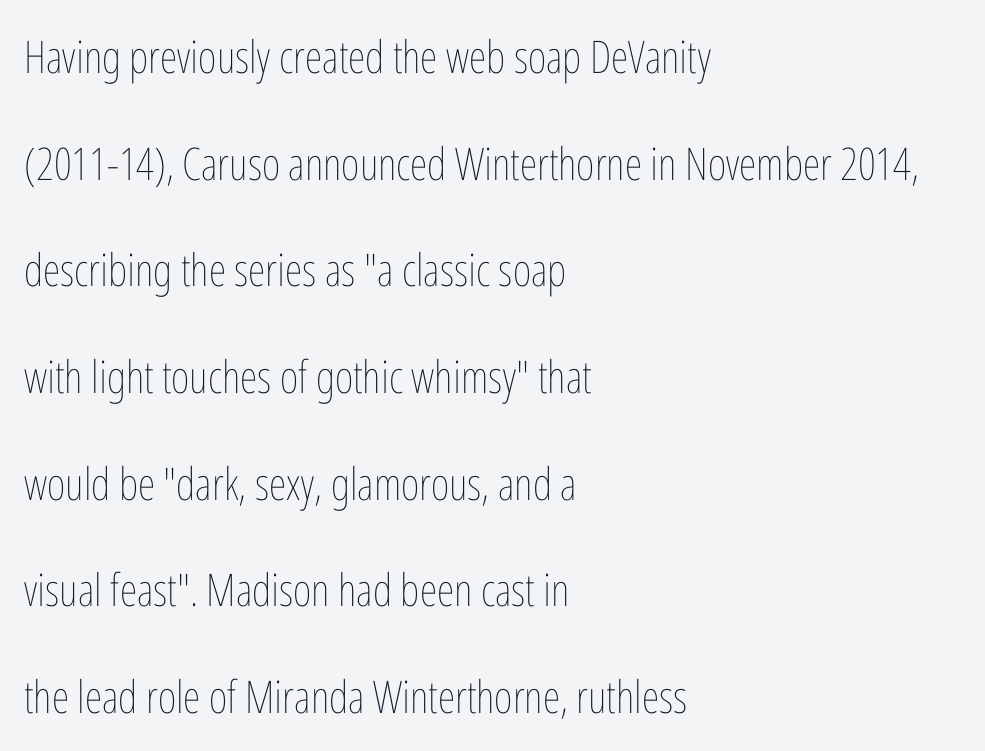
The image shows 45 px thin, condensed type, upright; set left-aligned, loose line spacing (2.37x), normal letter spacing, not underlined; low stroke contrast and a medium x-height.
